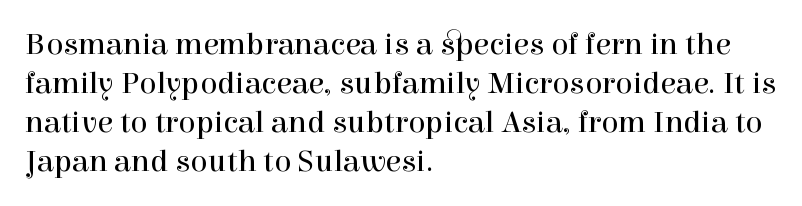
{"serif": "yes", "italic": "no", "bold": "no", "weight": "regular", "width": "normal", "x_height": "medium", "monospaced": "no", "underline": "no", "align": "left", "line_spacing_ratio": 1.22, "letter_spacing": "normal", "letter_spacing_em": 0.0, "glyph_px": 32}
